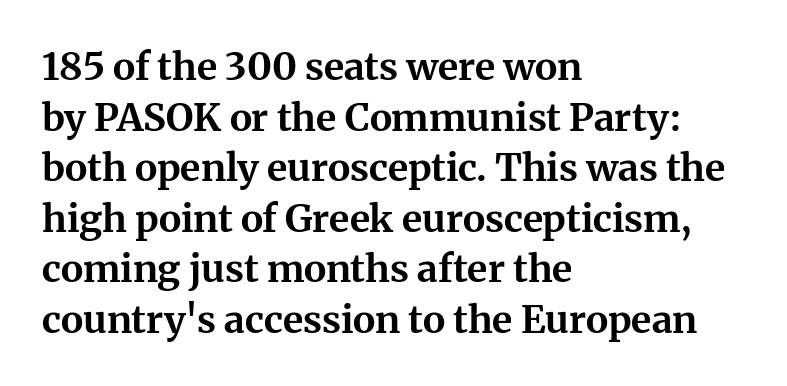
Q: Is the text bold? A: Yes.
Q: Is the text italic (slanted)? A: No, it is upright.
Q: Is the typeface a serif or a sans-serif typeface? A: Serif.
Q: Is the text underlined? A: No.
Q: How is the paragraph aligned? A: Left-aligned.
Q: Is the spacing between letters normal or unusually wide? A: Normal.
Q: Is the spacing between lines tight, normal or loose? A: Normal.
Q: Width (condensed, normal, or wide)? A: Normal.
Q: Stroke contrast? A: Medium.
Q: x-height? A: Medium.
Q: Monospaced? A: No.
